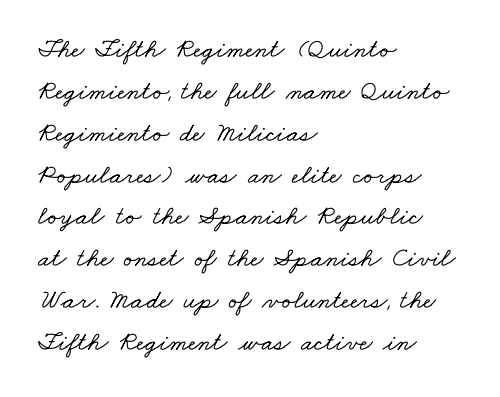
Q: Is the text underlined? A: No.
Q: How is the paragraph aligned? A: Left-aligned.
Q: Is the spacing between letters normal or unusually wide? A: Normal.
Q: Is the spacing between lines tight, normal or loose? A: Normal.
